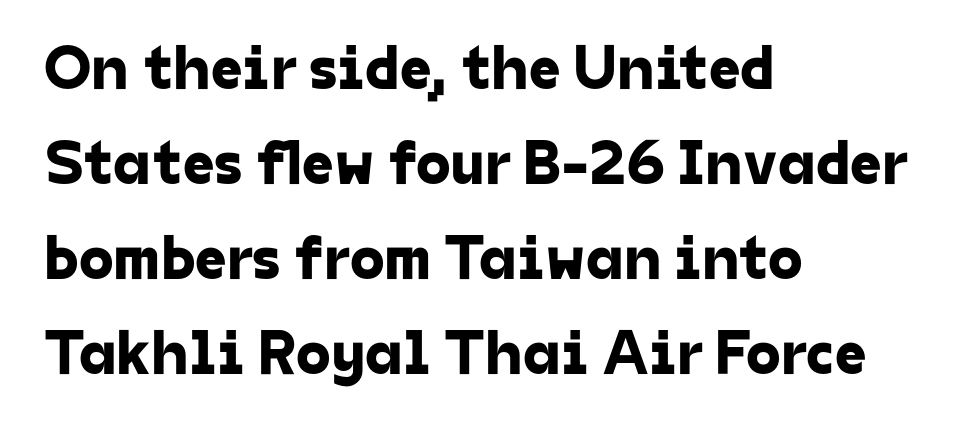
The leading is moderate, giving the passage an even texture. How are the letters spaced? Ordinarily, with no added tracking. Anything drawn beneath the words? Only blank space. Spacing verdict: proportional, widths tailored to each character. Does the copy run flush right? No — it runs flush left.
